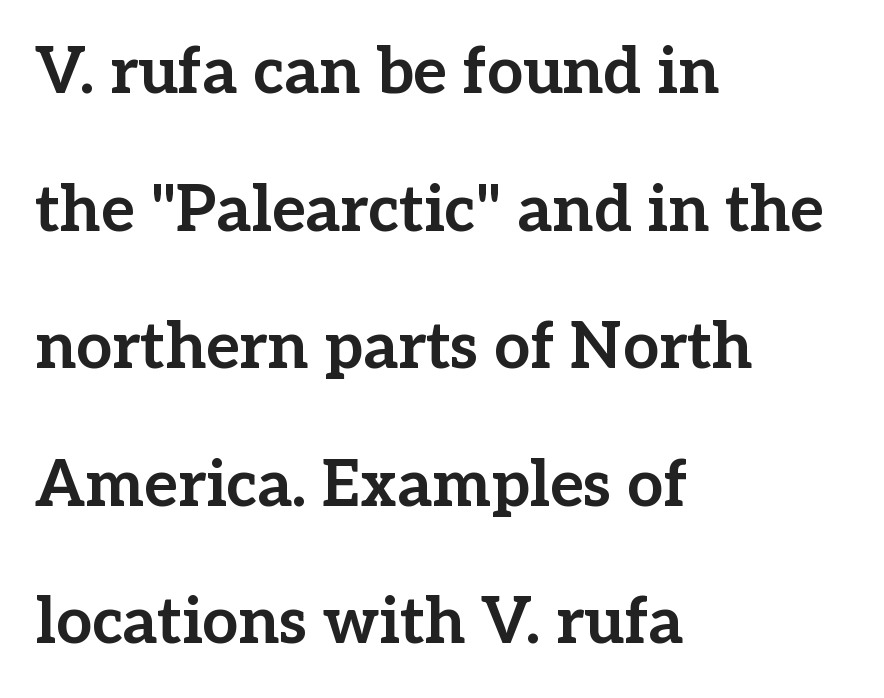
The image shows 64 px bold serif type, upright; set left-aligned, loose line spacing (2.15x), normal letter spacing, not underlined; low stroke contrast and a medium x-height.
